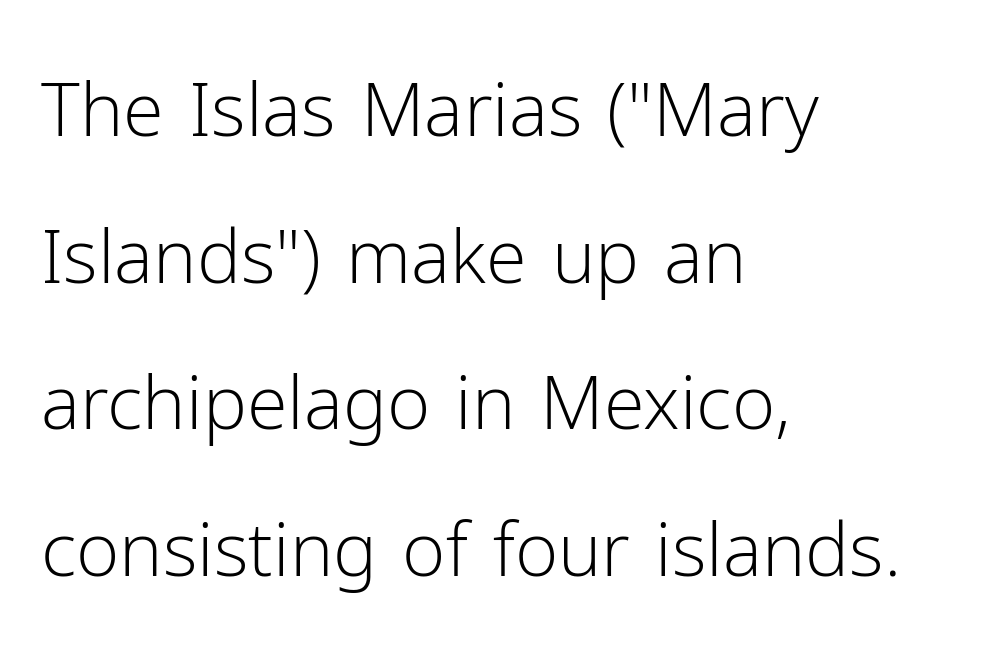
{"serif": "no", "italic": "no", "bold": "no", "weight": "light", "width": "normal", "stroke_contrast": "low", "x_height": "medium", "monospaced": "no", "underline": "no", "align": "left", "line_spacing": "loose", "line_spacing_ratio": 1.98, "letter_spacing": "normal", "letter_spacing_em": 0.0, "glyph_px": 74}
